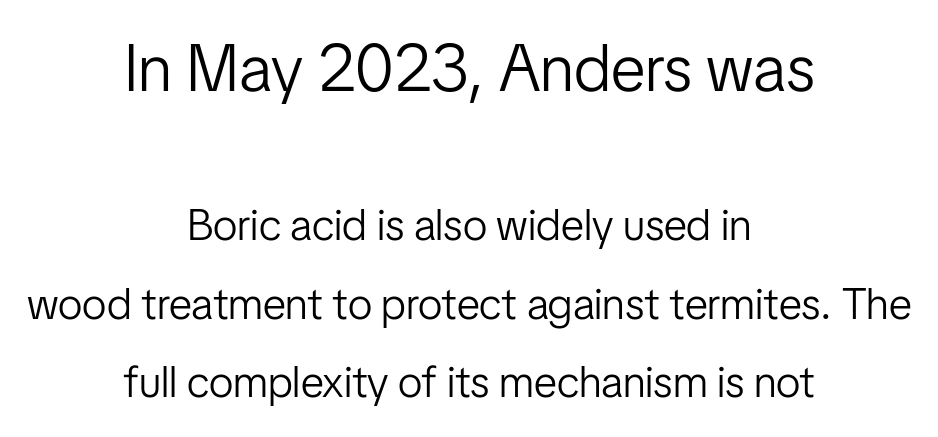
The image shows 66 px light, condensed sans-serif type, upright; set centered, line spacing 1.79x, normal letter spacing, not underlined; the first (top) block is 1.5x larger; low stroke contrast and a medium x-height.
